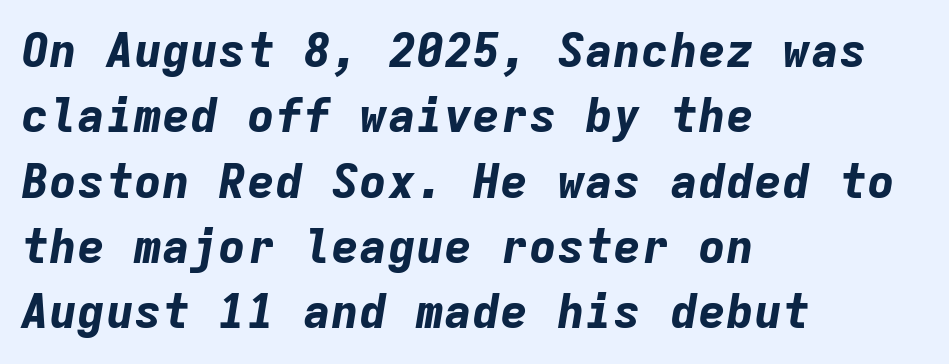
Leading: standard. Honestly, the letter spacing is just normal — you wouldn't notice it. The zone under the glyphs is completely vacant. Think of a typewriter: that constant character pitch is what you see here. The setting favours the left margin, as ordinary paragraphs usually do.
